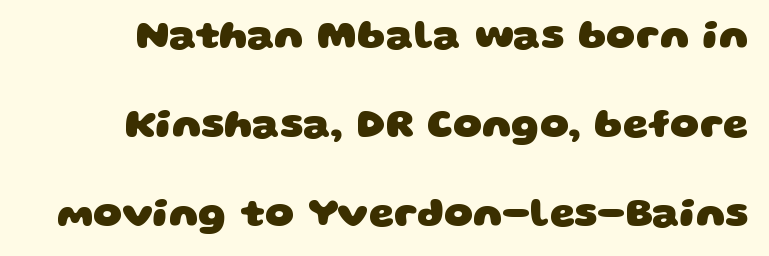
How are the letters spaced? Ordinarily, with no added tracking. The passage shown is typed in a proportional face where columns would drift. Serif or sans? Sans — the stroke terminals are bare. Honestly, there is no underline to notice here at all. The glyphs have the mass of a bold cut. Airy leading.
